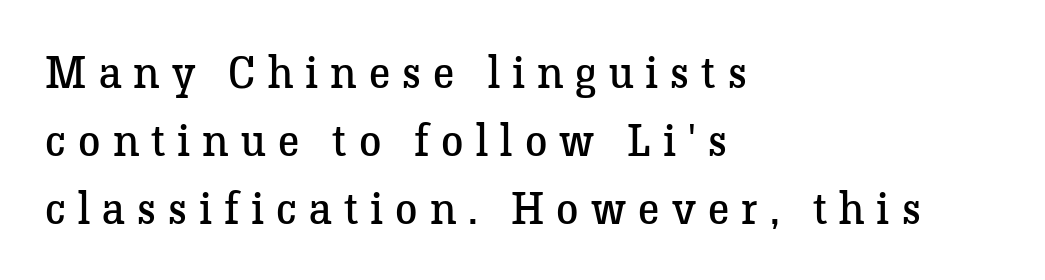
{"serif": "yes", "italic": "no", "bold": "no", "weight": "regular", "width": "normal", "stroke_contrast": "low", "x_height": "medium", "monospaced": "no", "underline": "no", "align": "left", "line_spacing": "normal", "line_spacing_ratio": 1.51, "letter_spacing": "wide", "letter_spacing_em": 0.27, "glyph_px": 45}
